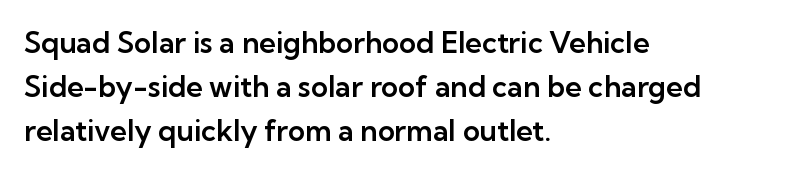
The rag falls on the right side of this text block. Is there any slant? The stems are plumb. These lines are rendered in a variable-pitch font. The block of text has a typical density, with ordinary space between rows.
